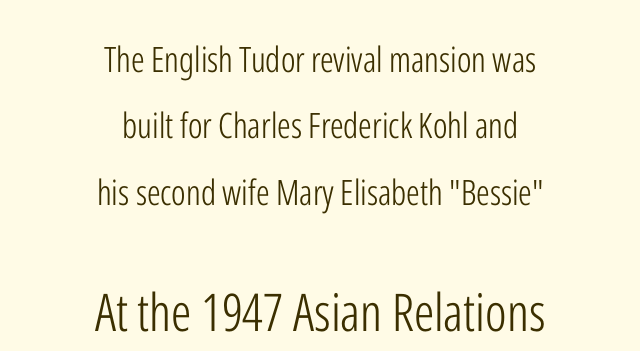
Q: Is the text bold? A: No.
Q: Is the text italic (slanted)? A: No, it is upright.
Q: Is the typeface a serif or a sans-serif typeface? A: Sans-serif.
Q: Is the text underlined? A: No.
Q: How is the paragraph aligned? A: Centered.
Q: Is the spacing between letters normal or unusually wide? A: Normal.
Q: Is the spacing between lines tight, normal or loose? A: Loose.
Q: Which block of text is set in a larger size, the first (top) or the second (bottom)? A: The second (bottom) one.
Q: Width (condensed, normal, or wide)? A: Condensed.
Q: Stroke contrast? A: Low.
Q: x-height? A: Medium.
Q: Monospaced? A: No.
